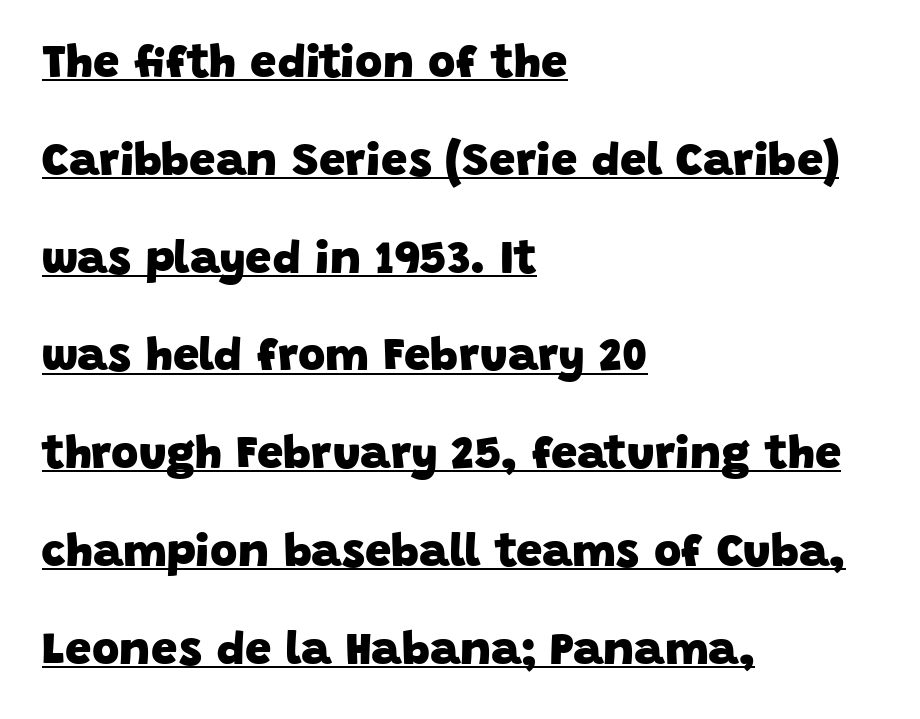
{"serif": "no", "bold": "yes", "weight": "heavy", "width": "normal", "stroke_contrast": "low", "x_height": "large", "monospaced": "no", "underline": "yes", "align": "left", "line_spacing": "loose", "line_spacing_ratio": 2.08, "letter_spacing": "normal", "letter_spacing_em": 0.0, "glyph_px": 47}
